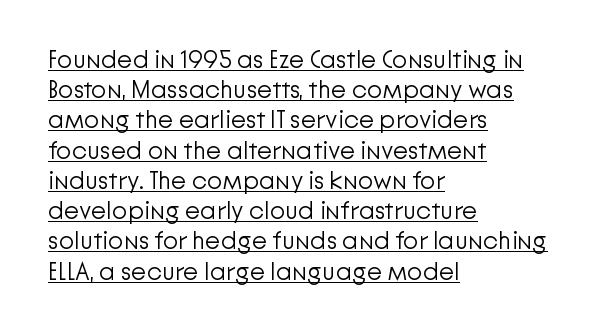
Q: Is the text bold? A: No.
Q: Is the text italic (slanted)? A: No, it is upright.
Q: Is the text underlined? A: Yes.
Q: How is the paragraph aligned? A: Left-aligned.
Q: Is the spacing between letters normal or unusually wide? A: Normal.
